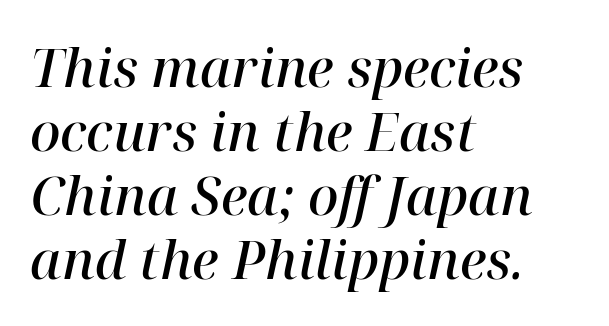
Q: Is the text bold? A: Semi-bold.
Q: Is the text italic (slanted)? A: Yes, it leans right by about 12 degrees.
Q: Is the typeface a serif or a sans-serif typeface? A: Serif.
Q: Is the text underlined? A: No.
Q: How is the paragraph aligned? A: Left-aligned.
Q: Is the spacing between letters normal or unusually wide? A: Normal.
Q: Width (condensed, normal, or wide)? A: Normal.
Q: Stroke contrast? A: High.
Q: x-height? A: Medium.
Q: Monospaced? A: No.
